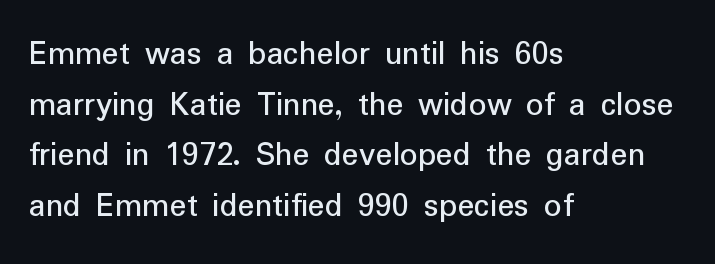
Q: Is the text italic (slanted)? A: No, it is upright.
Q: Is the typeface a serif or a sans-serif typeface? A: Sans-serif.
Q: Is the text underlined? A: No.
Q: How is the paragraph aligned? A: Left-aligned.
Q: Is the spacing between letters normal or unusually wide? A: Normal.
Q: Is the spacing between lines tight, normal or loose? A: Normal.
Q: Width (condensed, normal, or wide)? A: Normal.
Q: Stroke contrast? A: Low.
Q: x-height? A: Medium.
Q: Monospaced? A: No.
